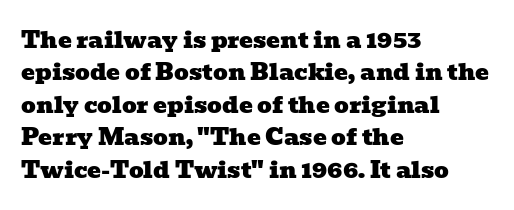
The image shows 23 px text type; set left-aligned, normal line spacing (1.41x), normal letter spacing, not underlined.
